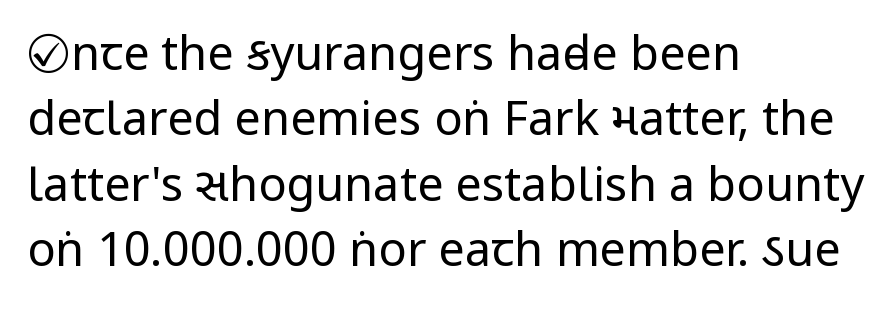
{"serif": "no", "italic": "no", "bold": "no", "weight": "regular", "width": "condensed", "stroke_contrast": "low", "x_height": "large", "monospaced": "no", "underline": "no", "align": "left", "line_spacing": "normal", "line_spacing_ratio": 1.39, "letter_spacing": "normal", "letter_spacing_em": 0.0, "glyph_px": 47}
